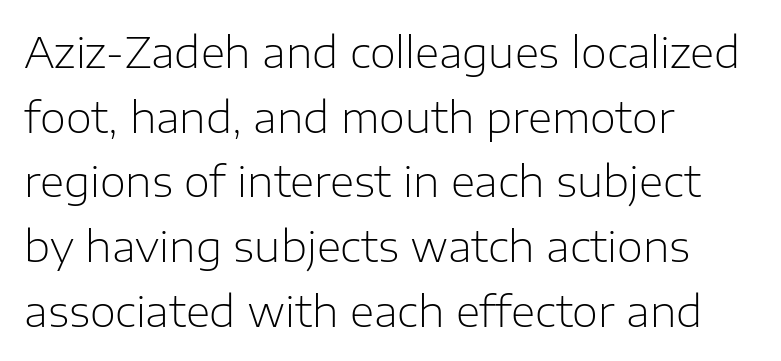
Each letter keeps its own natural width here, so spacing adapts to shape. This is not heavy type; no bold has been used. One-word summary of the alignment: left. The gaps between neighbouring characters are ordinary and unremarkable.
